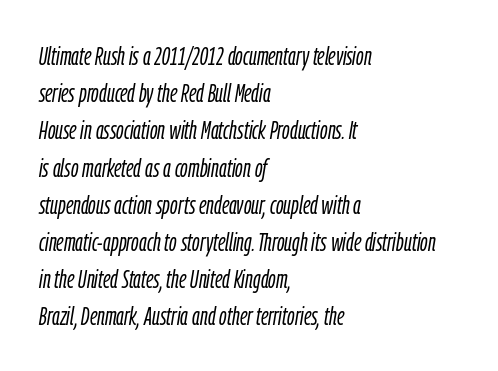
Q: Is the text bold? A: No.
Q: Is the text italic (slanted)? A: Yes, it leans right by about 9 degrees.
Q: Is the text underlined? A: No.
Q: How is the paragraph aligned? A: Left-aligned.
Q: Is the spacing between letters normal or unusually wide? A: Normal.
Q: Is the spacing between lines tight, normal or loose? A: Normal.
